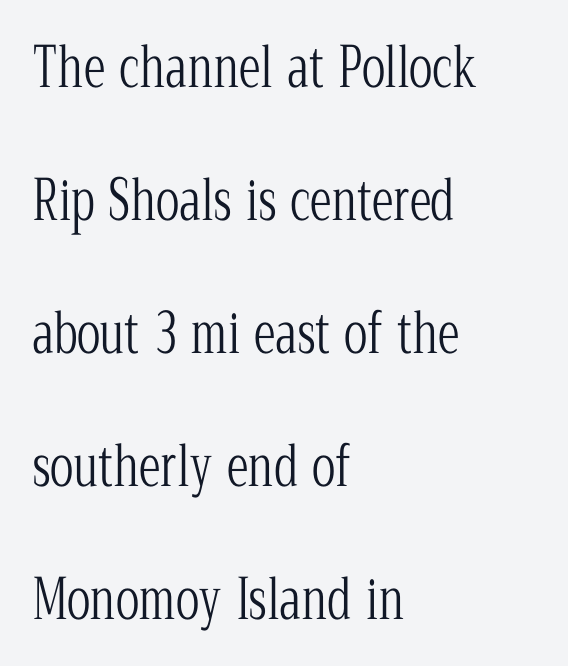
{"serif": "yes", "italic": "no", "bold": "no", "weight": "light", "width": "condensed", "stroke_contrast": "low", "x_height": "medium", "monospaced": "no", "underline": "no", "align": "left", "line_spacing": "loose", "line_spacing_ratio": 2.42, "letter_spacing": "normal", "letter_spacing_em": 0.0, "glyph_px": 55}
